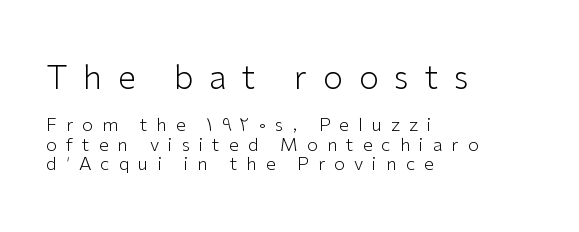
The letterforms stand isolated, each surrounded by extra space. Do the characters align in a grid? No, the font is proportional. Is there much room between lines? No — they nearly touch. In this sample the first text group is rendered at the bigger scale. A quiet, ordinary-to-light weight characterises the typeface. Tall strokes in this sample are plumb rather than angled.
